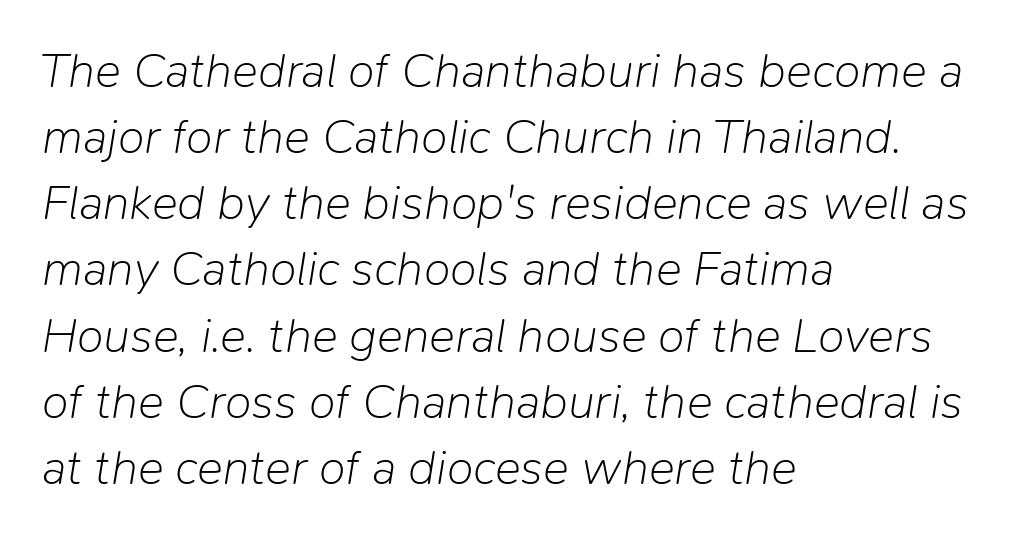
Compared with ordinary roman type, these characters are visibly tilted. Alignment: flush left. The lines sit at an ordinary, default distance from one another. Do the characters align in a grid? No, the font is proportional.
